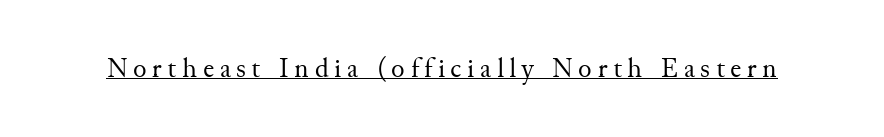
The image shows 28 px regular-weight serif type, upright; set unusually wide letter spacing (+0.2 em), underlined; medium stroke contrast and a small x-height.
